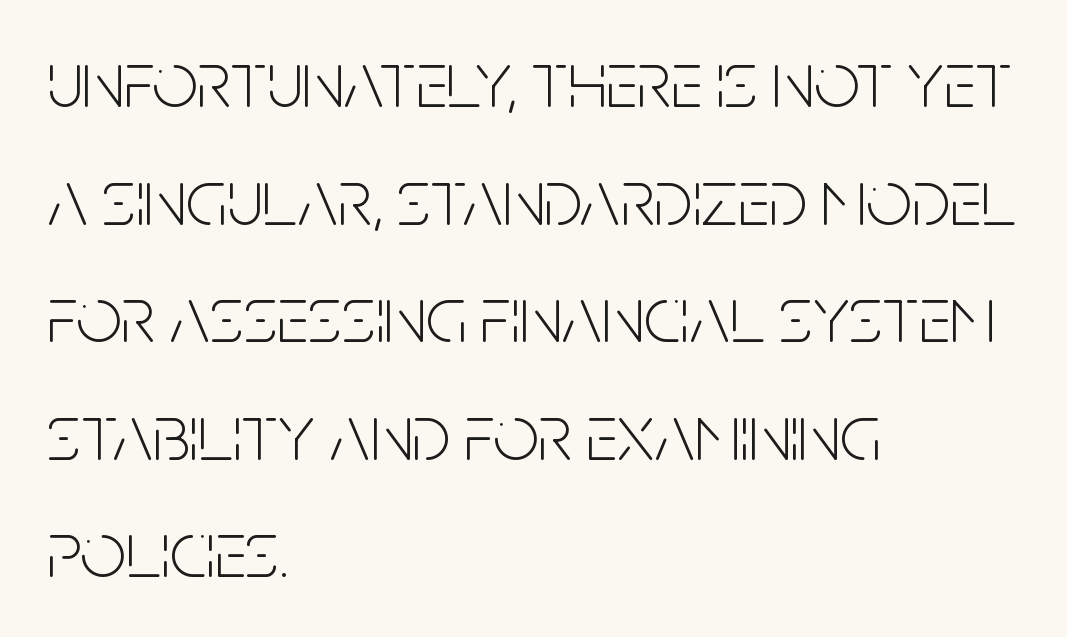
Q: Is the text bold? A: No.
Q: Is the text italic (slanted)? A: No, it is upright.
Q: Is the typeface a serif or a sans-serif typeface? A: Sans-serif.
Q: Is the text underlined? A: No.
Q: How is the paragraph aligned? A: Left-aligned.
Q: Is the spacing between letters normal or unusually wide? A: Normal.
Q: Is the spacing between lines tight, normal or loose? A: Normal.
Q: Width (condensed, normal, or wide)? A: Condensed.
Q: Stroke contrast? A: Low.
Q: x-height? A: Large.
Q: Monospaced? A: No.
